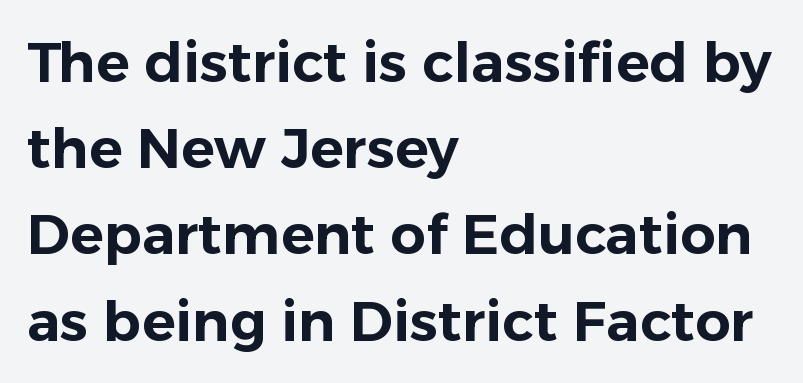
Casual observation: everything's shoved over to the left. The type is set solid horizontally, with unmodified tracking. Looks like regular typesetting: each glyph gets only the width it needs. Compared with typical paragraphs, the rows here are spaced about the same.
